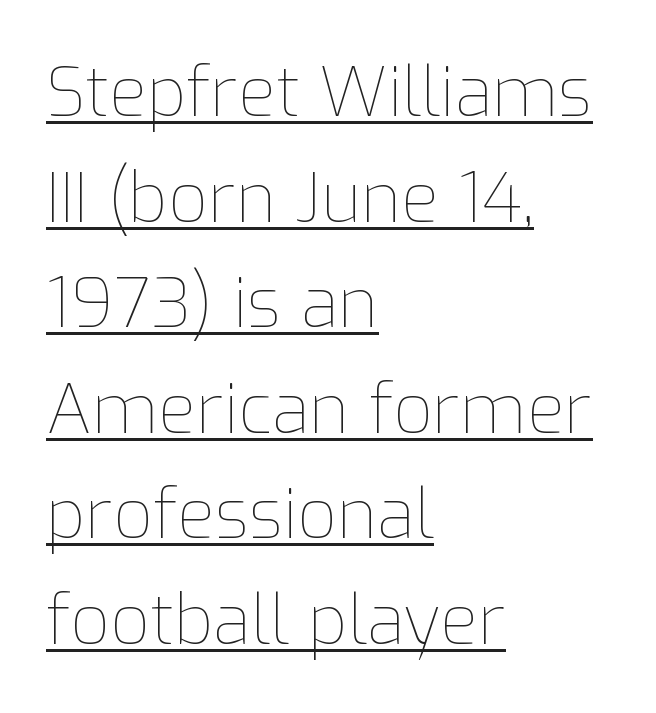
{"italic": "no", "bold": "no", "weight": "thin", "width": "normal", "stroke_contrast": "low", "x_height": "medium", "monospaced": "no", "underline": "yes", "align": "left", "line_spacing": "normal", "line_spacing_ratio": 1.53, "letter_spacing": "normal", "letter_spacing_em": 0.0, "glyph_px": 69}
